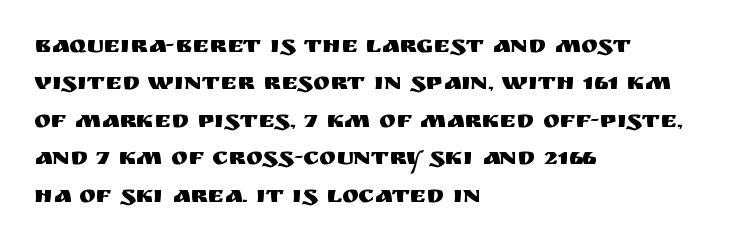
The rendering anchors every line to the left-hand side. The vertical gap from one line to the next is medium. The letterforms sit shoulder to shoulder at normal distance. Lines of text with bare space underneath. This is roman type, the default non-slanted kind.
